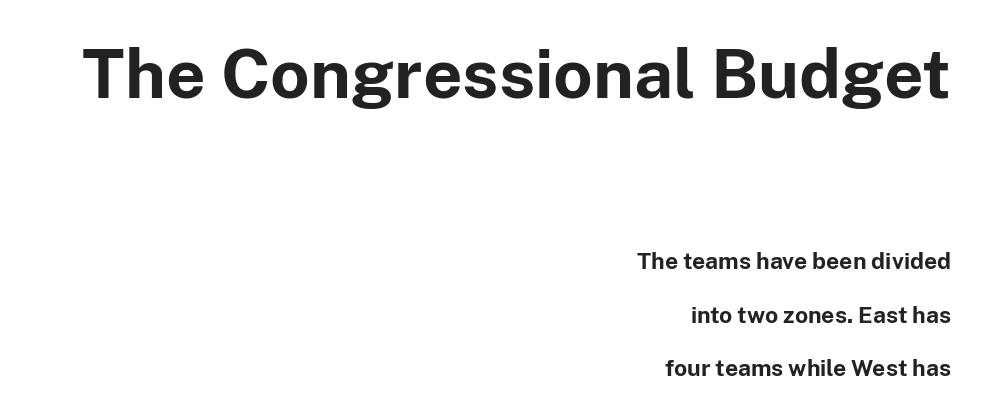
The image shows 69 px bold sans-serif type, upright; set right-aligned, loose line spacing (2.32x), normal letter spacing, not underlined; the first (top) block is 3.0x larger; low stroke contrast and a medium x-height.
